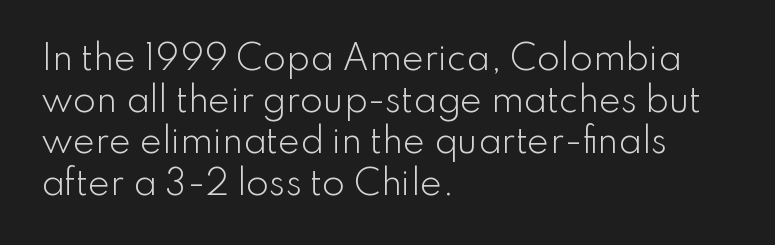
Q: Is the text bold? A: No.
Q: Is the text italic (slanted)? A: No, it is upright.
Q: Is the typeface a serif or a sans-serif typeface? A: Sans-serif.
Q: Is the text underlined? A: No.
Q: How is the paragraph aligned? A: Left-aligned.
Q: Is the spacing between letters normal or unusually wide? A: Normal.
Q: Is the spacing between lines tight, normal or loose? A: Normal.
Q: Width (condensed, normal, or wide)? A: Normal.
Q: Stroke contrast? A: Low.
Q: x-height? A: Small.
Q: Monospaced? A: No.
